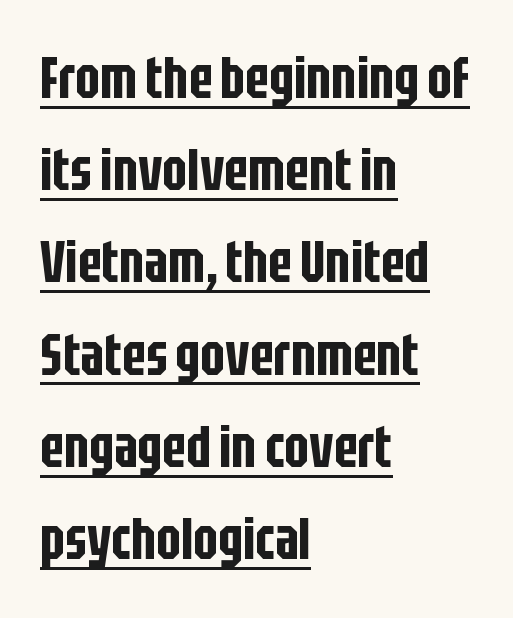
The image shows 58 px condensed sans-serif type, upright; set left-aligned, normal line spacing (1.59x), normal letter spacing, underlined; low stroke contrast and a large x-height.
